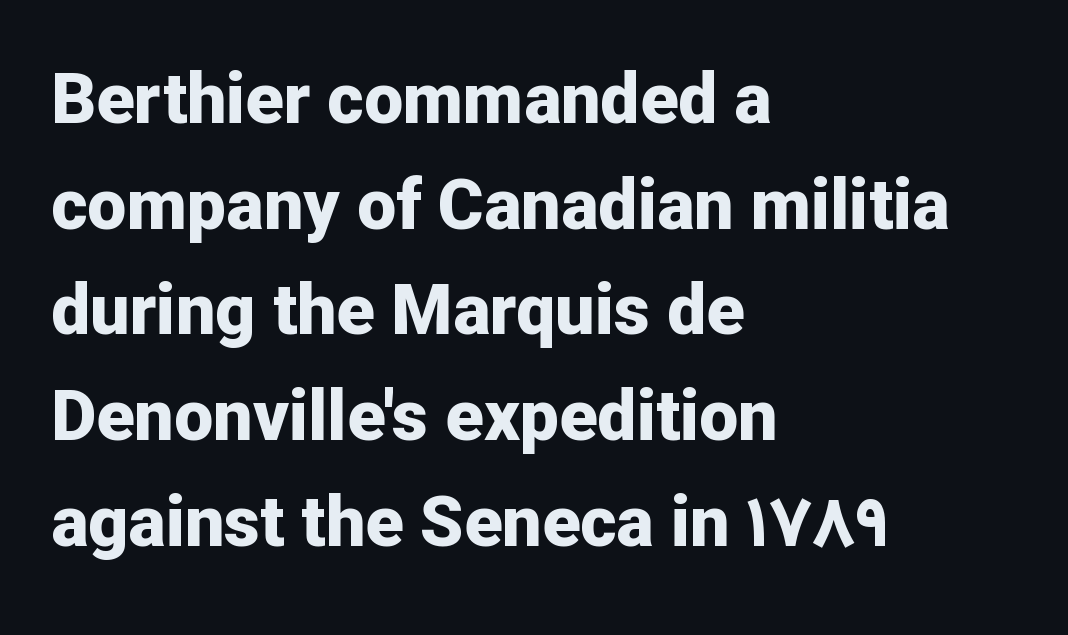
Leading matches the norm, producing a regular column. Plenty of ink on the page — the face is bold. The rag falls on the right side of this text block. Note: no serifs on the glyphs. You could not count columns in this text — the font is proportionally spaced.
